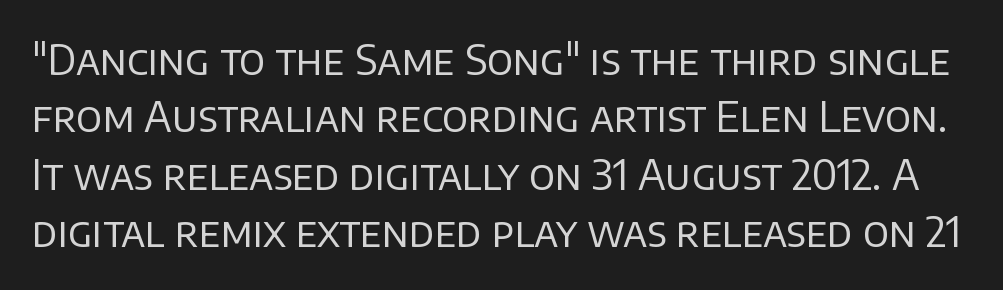
Characters follow at the spacing the type designer built in. Compared with a typical body face, this is equally light or lighter still. Compared with typical paragraphs, the rows here are spaced about the same. Italic? Not at all — the glyphs are vertical. A sans-serif font was chosen for this passage. The words here are not underlined.
